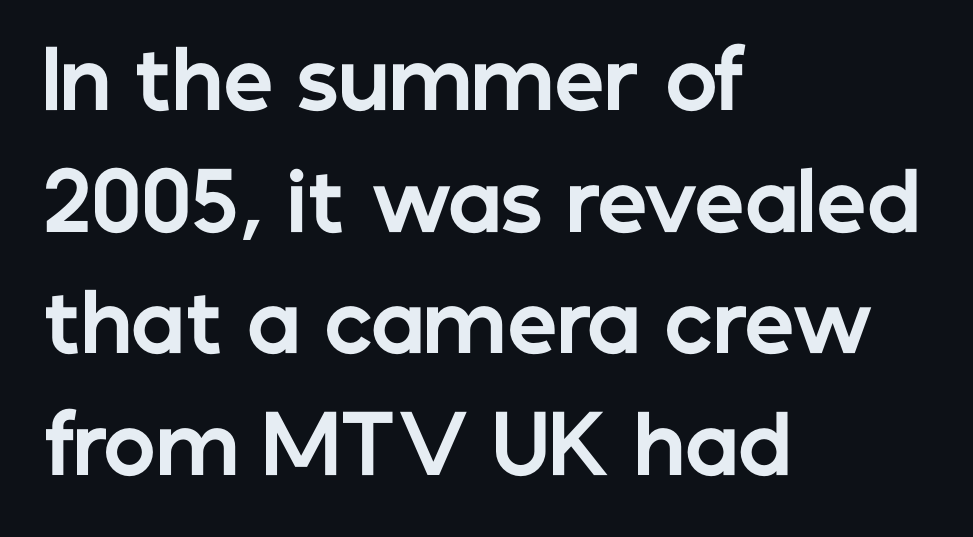
Q: Is the text bold? A: Yes.
Q: Is the text italic (slanted)? A: No, it is upright.
Q: Is the typeface a serif or a sans-serif typeface? A: Sans-serif.
Q: Is the text underlined? A: No.
Q: How is the paragraph aligned? A: Left-aligned.
Q: Is the spacing between letters normal or unusually wide? A: Normal.
Q: Is the spacing between lines tight, normal or loose? A: Normal.
Q: Width (condensed, normal, or wide)? A: Normal.
Q: Stroke contrast? A: Low.
Q: x-height? A: Medium.
Q: Monospaced? A: No.
